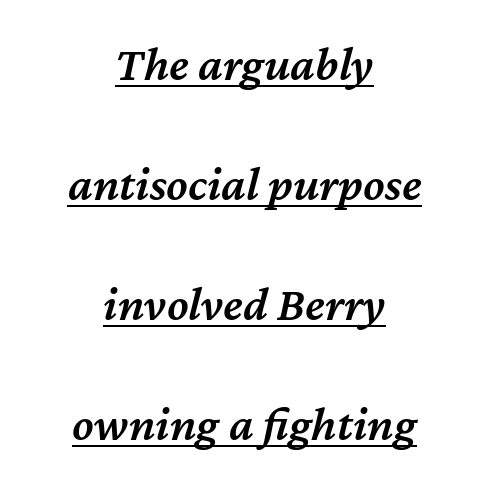
If you measured baseline to baseline, you'd find a long distance. The letters advance in unequal steps, a hallmark of proportional type. You can tell it's italic because the verticals aren't actually vertical. No extra tracking has been applied to these lines. Does the weight exceed regular? Yes, but only to semibold.
